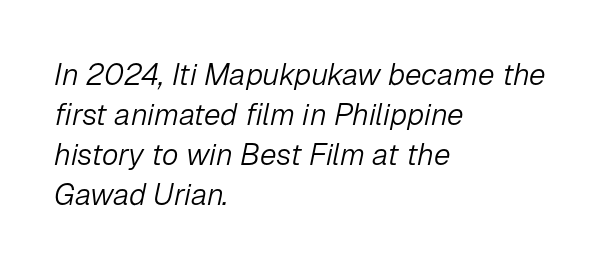
{"italic": "yes", "lean": "right", "slant_degrees": 12, "bold": "no", "weight": "light", "width": "normal", "stroke_contrast": "low", "x_height": "medium", "monospaced": "no", "underline": "no", "align": "left", "line_spacing": "normal", "line_spacing_ratio": 1.33, "letter_spacing": "normal", "letter_spacing_em": 0.0, "glyph_px": 30}
